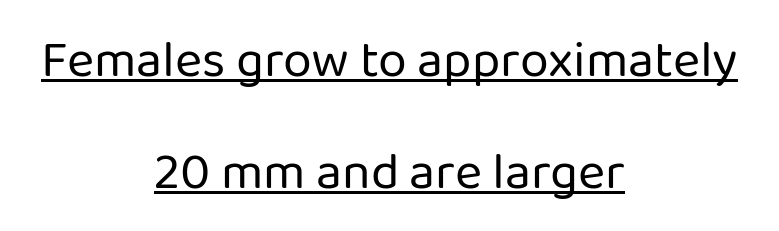
Nope, no serifs anywhere on these letters. Each line is balanced around a shared central axis. This is roman type, the default non-slanted kind. Looks like someone drew a line under every word here. Each letter keeps its own natural width here, so spacing adapts to shape. Each stroke keeps to a modest, everyday thickness or less.
